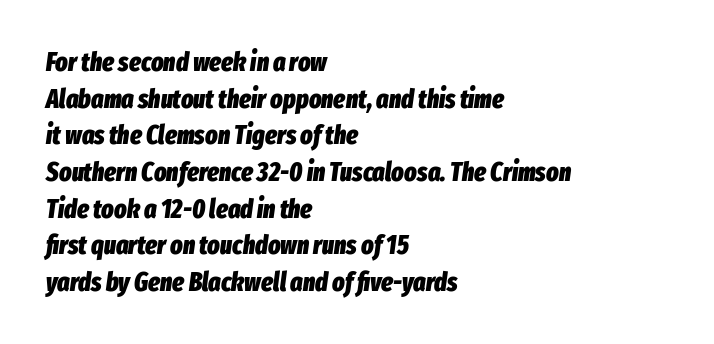
Q: Is the text bold? A: Yes.
Q: Is the text italic (slanted)? A: Yes, it leans right by about 8 degrees.
Q: Is the text underlined? A: No.
Q: How is the paragraph aligned? A: Left-aligned.
Q: Is the spacing between letters normal or unusually wide? A: Normal.
Q: Is the spacing between lines tight, normal or loose? A: Normal.
